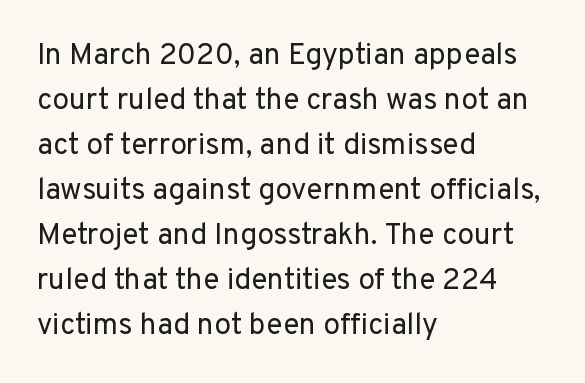
{"serif": "no", "italic": "no", "bold": "no", "weight": "regular", "width": "normal", "stroke_contrast": "low", "x_height": "medium", "monospaced": "no", "underline": "no", "align": "left", "line_spacing": "normal", "line_spacing_ratio": 1.5, "letter_spacing": "normal", "letter_spacing_em": 0.0, "glyph_px": 30}
